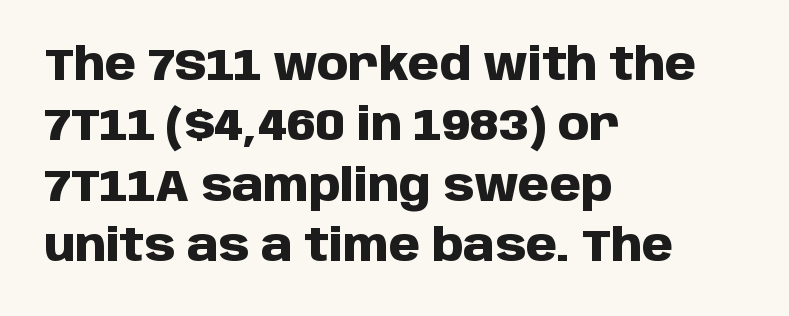
The image shows 45 px heavy sans-serif type, upright; set left-aligned, normal line spacing (1.34x), normal letter spacing, not underlined; low stroke contrast and a large x-height.
